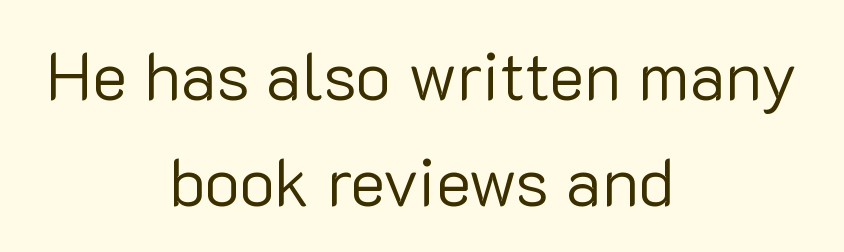
Q: Is the text bold? A: No.
Q: Is the text italic (slanted)? A: No, it is upright.
Q: Is the typeface a serif or a sans-serif typeface? A: Sans-serif.
Q: Is the text underlined? A: No.
Q: How is the paragraph aligned? A: Centered.
Q: Is the spacing between letters normal or unusually wide? A: Normal.
Q: Is the spacing between lines tight, normal or loose? A: Normal.
Q: Width (condensed, normal, or wide)? A: Normal.
Q: Stroke contrast? A: Low.
Q: x-height? A: Medium.
Q: Monospaced? A: No.
